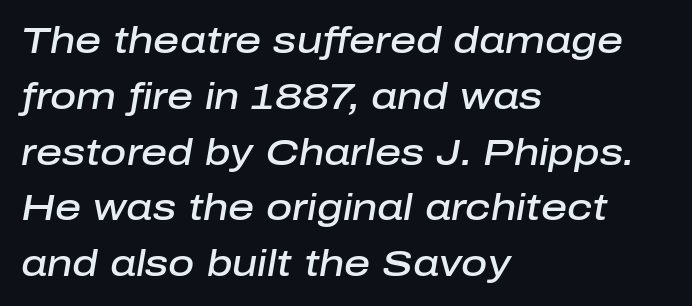
Plain, unruled lines of type. This rendering leaves character spacing at its baseline value. One-word summary of the alignment: left. The rendering uses a semibold face; strokes are thickened but not to full bold. Quick note: interline space is typical. Looks like regular typesetting: each glyph gets only the width it needs.
